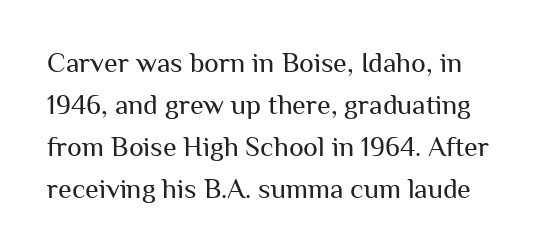
The image shows 28 px regular-weight sans-serif type, upright; set normal line spacing (1.5x), normal letter spacing, not underlined; medium stroke contrast and a medium x-height.
